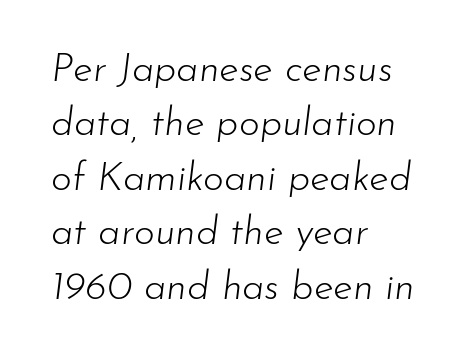
The image shows 40 px light type, italic (leaning right); set left-aligned, normal line spacing (1.36x), normal letter spacing, not underlined; low stroke contrast and a small x-height.
